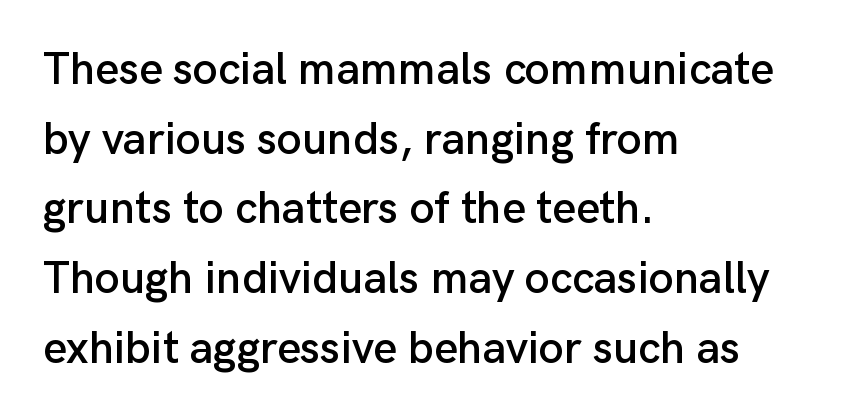
The image shows 45 px sans-serif type, upright; set left-aligned, normal line spacing (1.55x), normal letter spacing, not underlined; low stroke contrast and a medium x-height.
